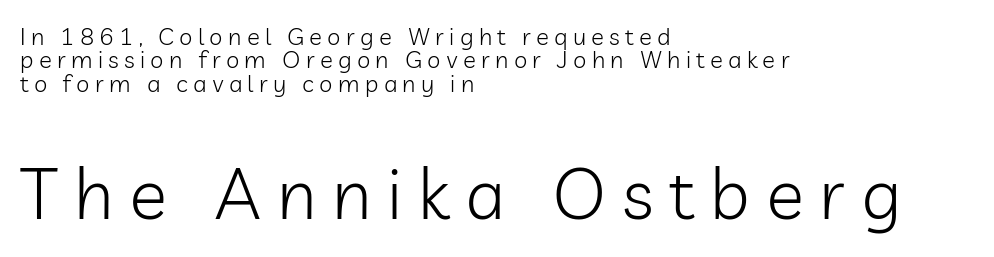
The image shows 71 px light sans-serif type, upright; set left-aligned, tight line spacing (0.97x), unusually wide letter spacing (+0.22 em), not underlined; the second (bottom) block is 2.96x larger; low stroke contrast and a medium x-height.
